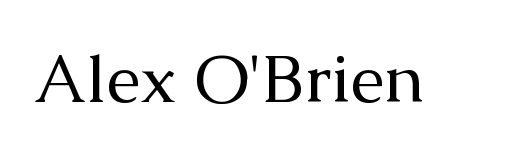
Vertical stems look standard width or narrower in stroke. The letters sit at their default tracking, neither squeezed nor spread. The rendering uses natural spacing where letterforms have individual widths. You can tell it's not italic because the verticals are truly vertical.
